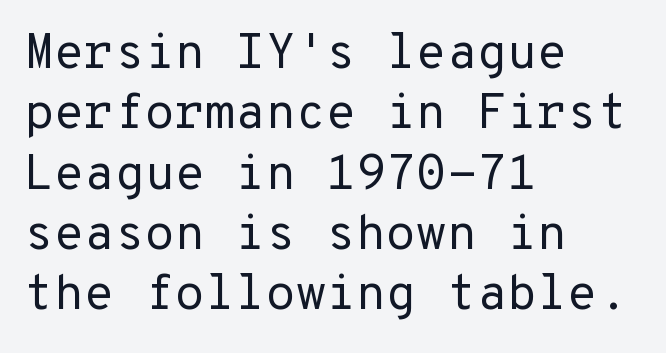
The image shows 49 px regular-weight sans-serif type, upright, monospaced; set left-aligned, line spacing 1.23x, normal letter spacing, not underlined; low stroke contrast and a medium x-height.
